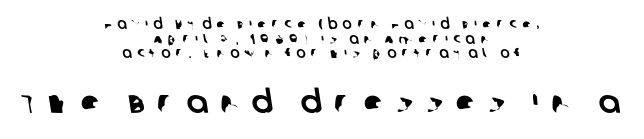
{"serif": "no", "width": "normal", "stroke_contrast": "low", "x_height": "large", "monospaced": "no", "underline": "no", "align": "center", "line_spacing": "tight", "line_spacing_ratio": 1.05, "letter_spacing": "wide", "letter_spacing_em": 0.37, "larger_block": "second", "size_ratio": 2.29, "glyph_px": 32}
